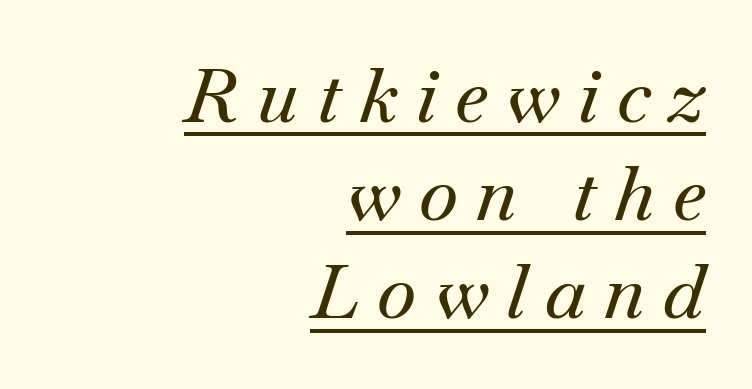
The image shows 75 px serif type, italic (leaning right); set right-aligned, normal line spacing (1.31x), unusually wide letter spacing (+0.24 em), underlined; medium stroke contrast and a small x-height.
